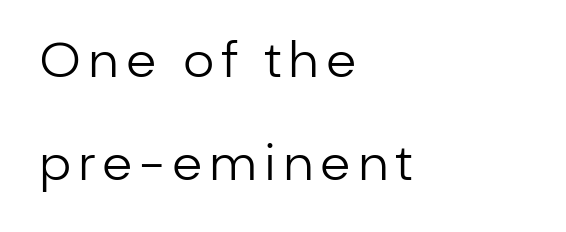
{"serif": "no", "italic": "no", "bold": "no", "weight": "regular", "width": "normal", "stroke_contrast": "low", "x_height": "medium", "monospaced": "no", "underline": "no", "align": "left", "line_spacing": "loose", "line_spacing_ratio": 2.11, "glyph_px": 49}
